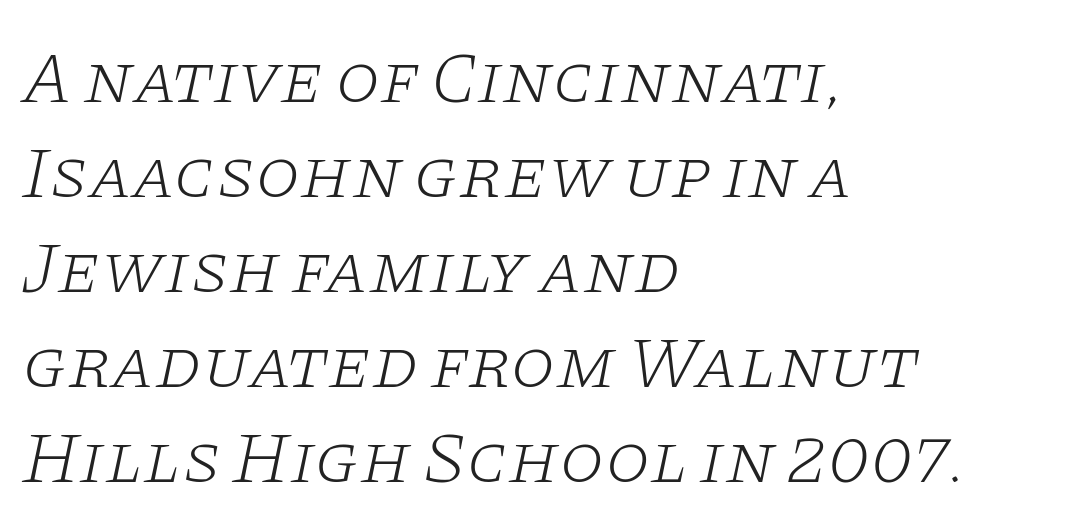
Q: Is the text bold? A: No.
Q: Is the text italic (slanted)? A: Yes, it leans right by about 11 degrees.
Q: Is the typeface a serif or a sans-serif typeface? A: Serif.
Q: Is the text underlined? A: No.
Q: How is the paragraph aligned? A: Left-aligned.
Q: Is the spacing between letters normal or unusually wide? A: Normal.
Q: Is the spacing between lines tight, normal or loose? A: Normal.
Q: Width (condensed, normal, or wide)? A: Wide.
Q: Stroke contrast? A: Low.
Q: x-height? A: Large.
Q: Monospaced? A: No.
